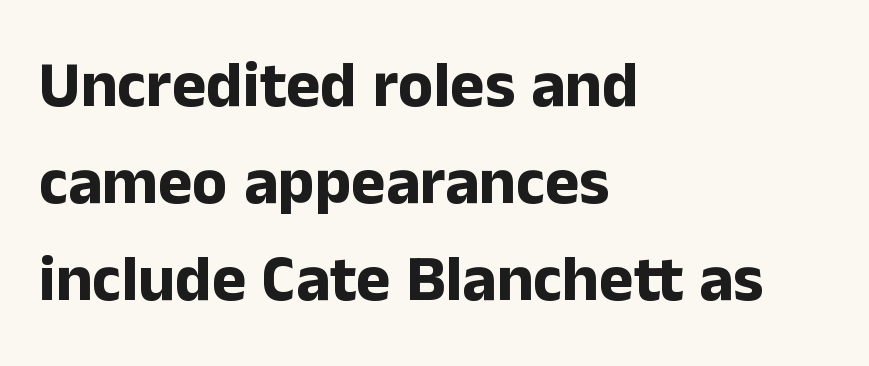
Q: Is the text bold? A: Yes.
Q: Is the text italic (slanted)? A: No, it is upright.
Q: Is the typeface a serif or a sans-serif typeface? A: Sans-serif.
Q: Is the text underlined? A: No.
Q: How is the paragraph aligned? A: Left-aligned.
Q: Is the spacing between letters normal or unusually wide? A: Normal.
Q: Is the spacing between lines tight, normal or loose? A: Normal.
Q: Width (condensed, normal, or wide)? A: Normal.
Q: Stroke contrast? A: Low.
Q: x-height? A: Medium.
Q: Monospaced? A: No.
